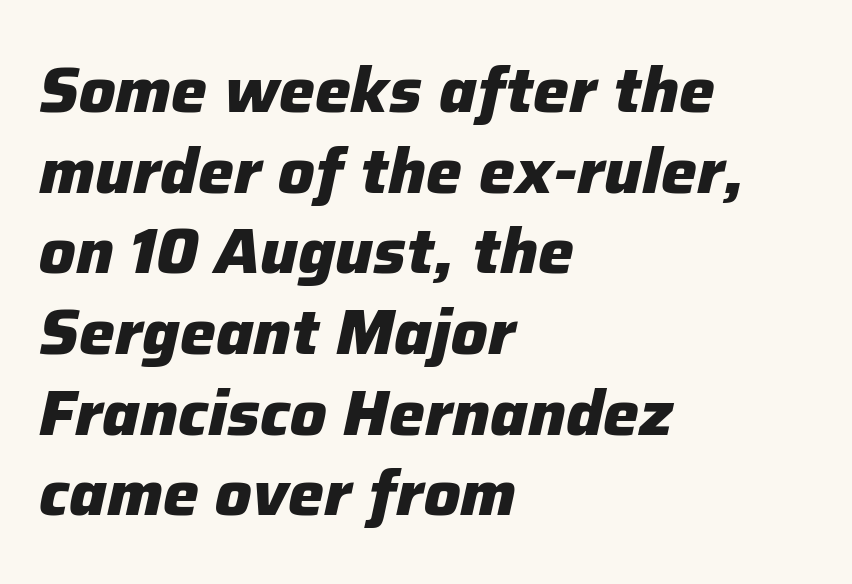
{"italic": "yes", "lean": "right", "slant_degrees": 12, "bold": "yes", "weight": "heavy", "width": "normal", "stroke_contrast": "low", "x_height": "medium", "monospaced": "no", "underline": "no", "align": "left", "line_spacing": "normal", "line_spacing_ratio": 1.26, "letter_spacing": "normal", "letter_spacing_em": 0.0, "glyph_px": 64}
